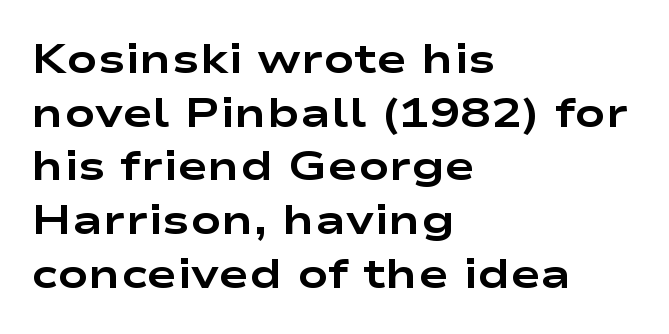
The image shows 41 px bold, wide sans-serif type, upright; set left-aligned, normal line spacing (1.31x), normal letter spacing, not underlined; low stroke contrast and a medium x-height.
